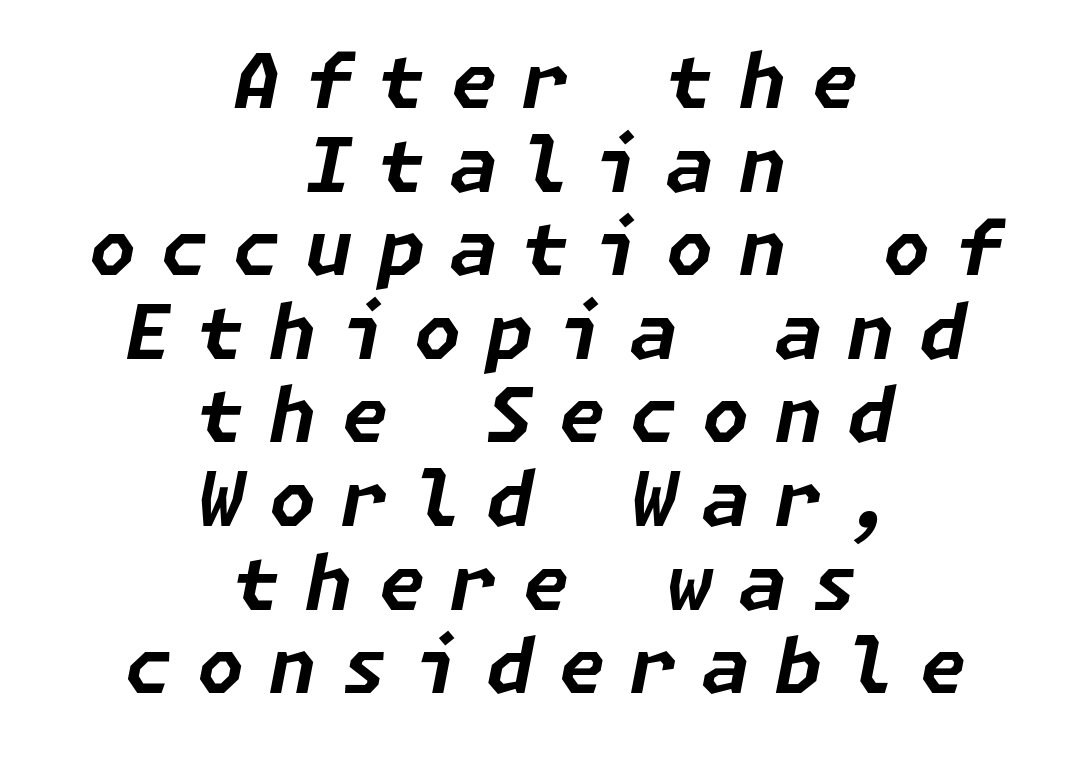
The tracking jumps out immediately: characters are airy and widely separated. A dark, heavy texture on the line: the type is bold. No word sits above an underline. Reading down the block, each line starts at a different indent, mirrored at its end. Notice how descenders almost collide with the ascenders below — that's tight leading.
